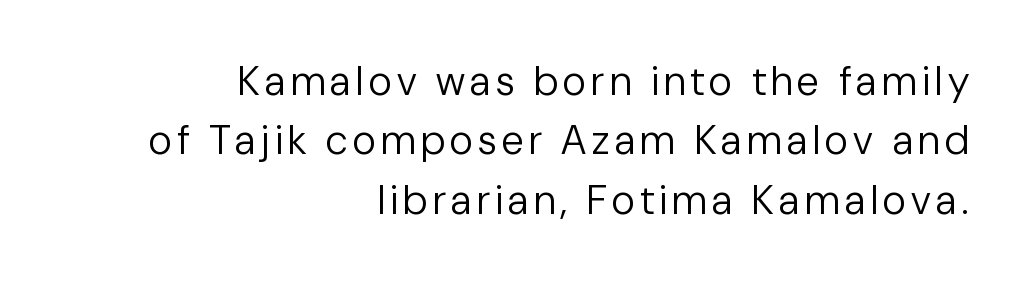
The image shows 41 px regular-weight sans-serif type, upright; set right-aligned, normal line spacing (1.45x), not underlined; low stroke contrast and a medium x-height.
